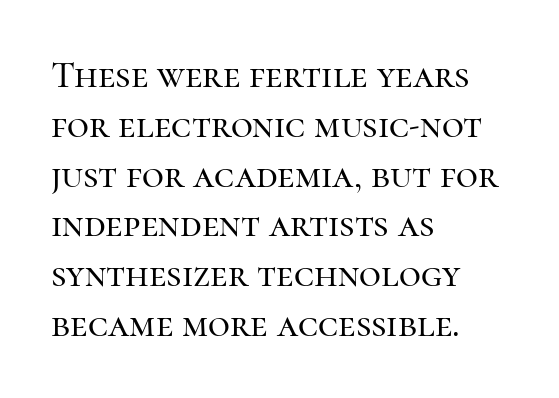
Q: Is the text italic (slanted)? A: No, it is upright.
Q: Is the typeface a serif or a sans-serif typeface? A: Serif.
Q: Is the text underlined? A: No.
Q: How is the paragraph aligned? A: Left-aligned.
Q: Is the spacing between letters normal or unusually wide? A: Normal.
Q: Is the spacing between lines tight, normal or loose? A: Normal.
Q: Width (condensed, normal, or wide)? A: Normal.
Q: Stroke contrast? A: High.
Q: x-height? A: Medium.
Q: Monospaced? A: No.
